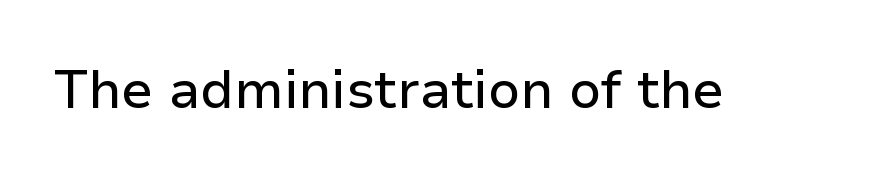
The image shows 53 px sans-serif type, upright; set normal letter spacing, not underlined; low stroke contrast and a medium x-height.
